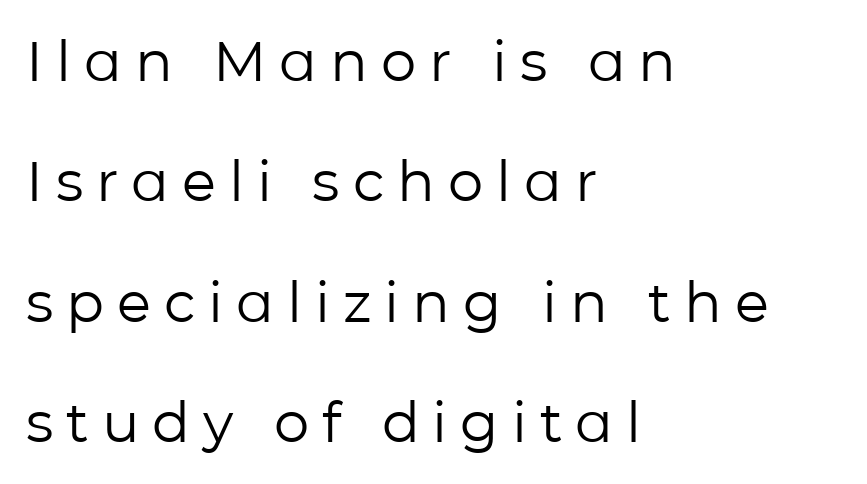
This sample trades compactness for vertical openness between lines. Any mark beneath the type? The region is blank. Is this a fixed-width face? No — the glyphs have proportional, varying widths. A sans-serif font was chosen for this passage. Notice how the passage keeps a crisp vertical edge on the left only. Does extra space separate the letters? Yes, quite a lot of it.
